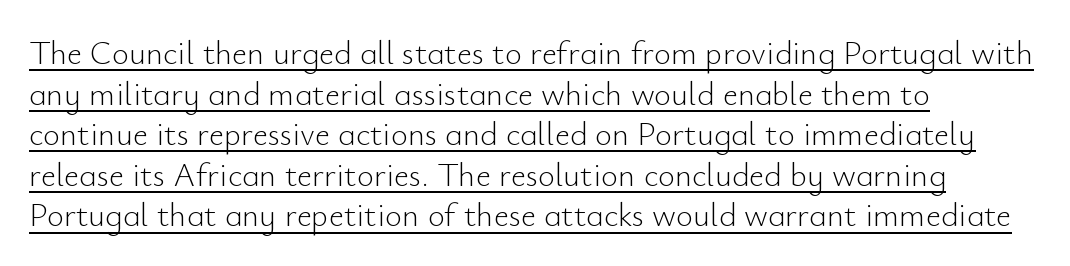
The image shows 33 px light sans-serif type, upright; set left-aligned, line spacing 1.23x, normal letter spacing, underlined; low stroke contrast and a small x-height.
